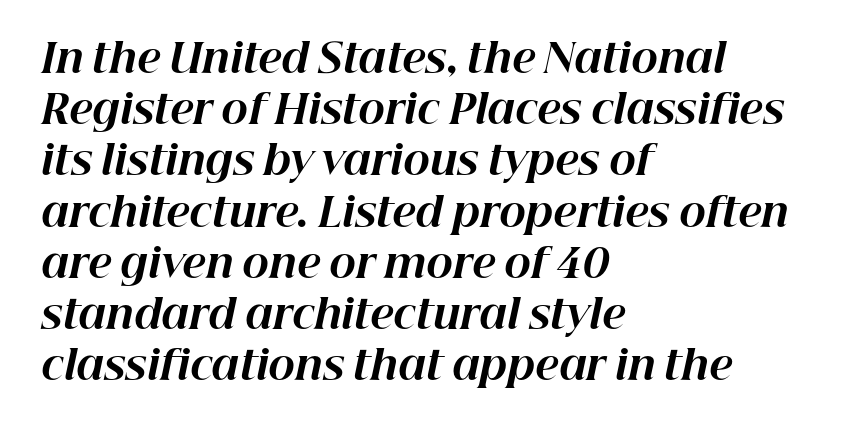
{"italic": "yes", "lean": "right", "slant_degrees": 12, "bold": "yes", "weight": "bold", "width": "normal", "stroke_contrast": "high", "x_height": "medium", "monospaced": "no", "underline": "no", "align": "left", "line_spacing": "normal", "line_spacing_ratio": 1.28, "letter_spacing": "normal", "letter_spacing_em": 0.0, "glyph_px": 40}
